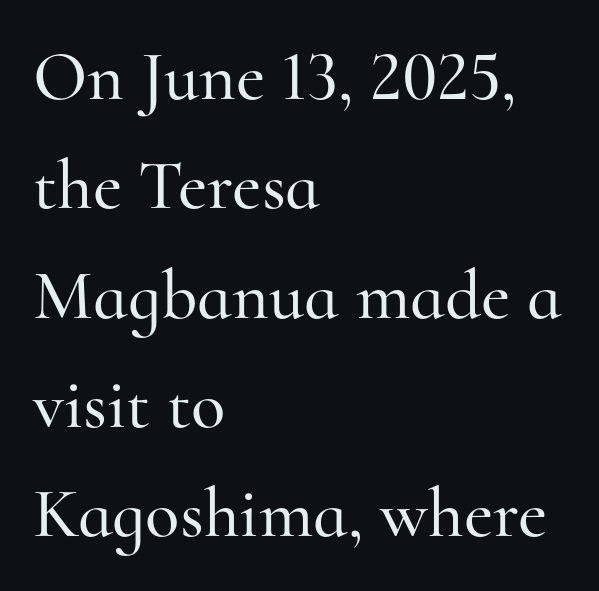
Q: Is the text italic (slanted)? A: No, it is upright.
Q: Is the typeface a serif or a sans-serif typeface? A: Serif.
Q: Is the text underlined? A: No.
Q: How is the paragraph aligned? A: Left-aligned.
Q: Is the spacing between letters normal or unusually wide? A: Normal.
Q: Is the spacing between lines tight, normal or loose? A: Normal.
Q: Width (condensed, normal, or wide)? A: Normal.
Q: Stroke contrast? A: High.
Q: x-height? A: Small.
Q: Monospaced? A: No.
